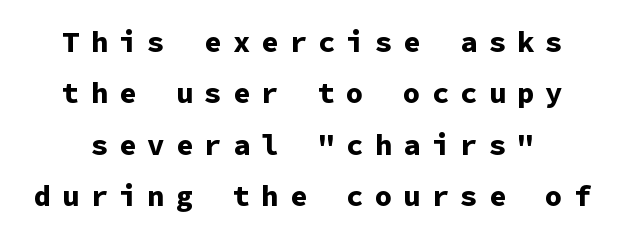
{"serif": "no", "italic": "no", "bold": "yes", "weight": "bold", "width": "normal", "stroke_contrast": "low", "x_height": "medium", "monospaced": "yes", "underline": "no", "line_spacing_ratio": 1.77, "letter_spacing": "wide", "letter_spacing_em": 0.38, "glyph_px": 29}
